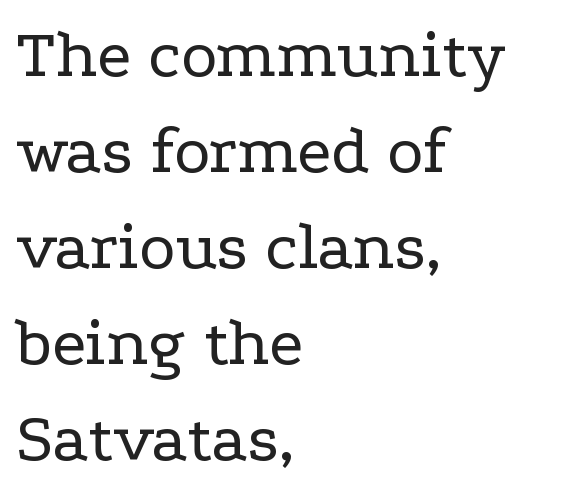
Q: Is the text bold? A: No.
Q: Is the text italic (slanted)? A: No, it is upright.
Q: Is the typeface a serif or a sans-serif typeface? A: Serif.
Q: Is the text underlined? A: No.
Q: How is the paragraph aligned? A: Left-aligned.
Q: Is the spacing between letters normal or unusually wide? A: Normal.
Q: Is the spacing between lines tight, normal or loose? A: Normal.
Q: Width (condensed, normal, or wide)? A: Wide.
Q: Stroke contrast? A: Low.
Q: x-height? A: Medium.
Q: Monospaced? A: No.
